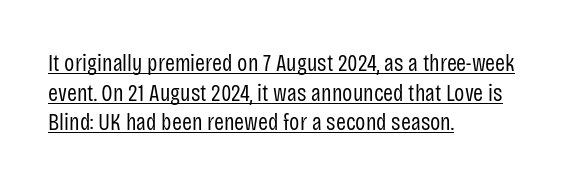
The rag falls on the right side of this text block. The face used here appears with an underline applied. The typesetting does not lean heavy: it is not bold. The letters stand straight up with perfectly vertical stems. Tracking here is standard; glyphs follow each other at the usual distance.
